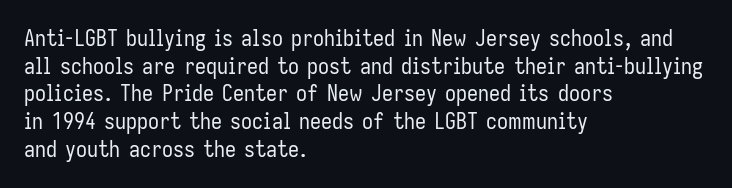
{"italic": "no", "bold": "no", "underline": "no", "align": "left", "line_spacing": "normal", "line_spacing_ratio": 1.26, "letter_spacing": "normal", "letter_spacing_em": 0.0, "glyph_px": 22}
